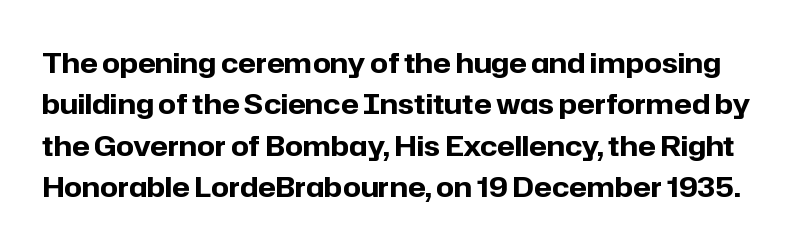
Stroke terminals: plain, sans-serif. Each letter keeps its own natural width here, so spacing adapts to shape. The tracking reads as untouched default to a designer's eye. Leading matches the norm, producing a regular column. Weight: bold. The letters stand straight up with perfectly vertical stems.
